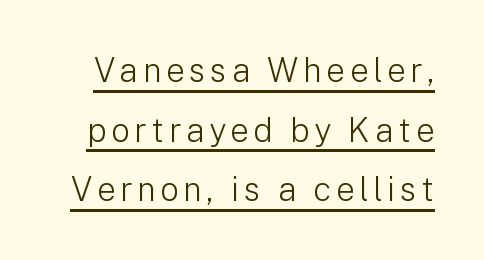
{"serif": "no", "italic": "no", "bold": "no", "weight": "light", "width": "normal", "stroke_contrast": "low", "x_height": "medium", "monospaced": "no", "underline": "yes", "line_spacing_ratio": 1.81, "glyph_px": 33}
